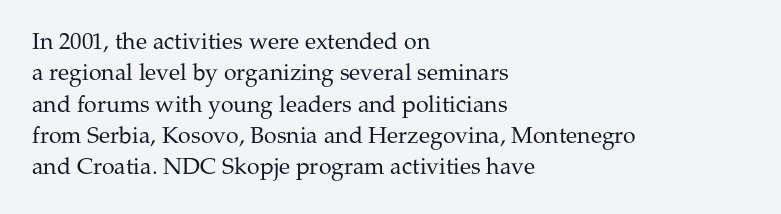
The image shows 23 px text type, upright; set left-aligned, normal line spacing (1.36x), normal letter spacing, not underlined.
